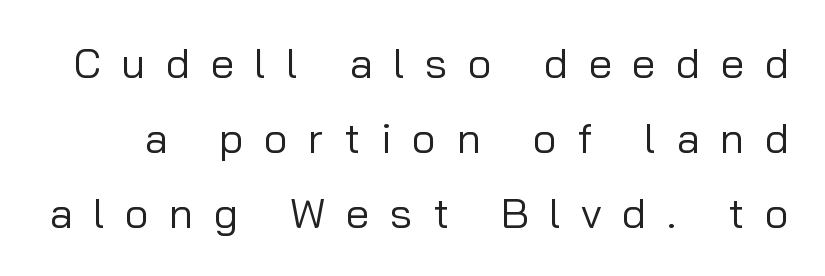
Q: Is the text bold? A: No.
Q: Is the text italic (slanted)? A: No, it is upright.
Q: Is the typeface a serif or a sans-serif typeface? A: Sans-serif.
Q: Is the text underlined? A: No.
Q: Is the spacing between letters normal or unusually wide? A: Unusually wide.
Q: Width (condensed, normal, or wide)? A: Normal.
Q: Stroke contrast? A: Low.
Q: x-height? A: Medium.
Q: Monospaced? A: No.
